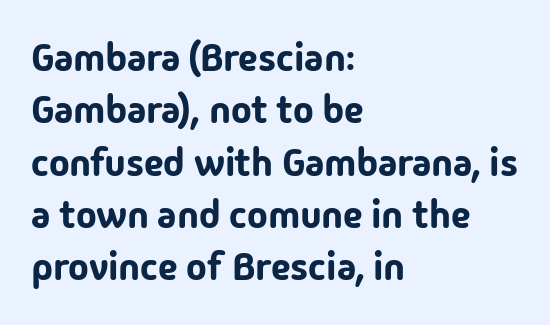
The letters stand upright; this is a roman face. Look at the tracking — it's just the regular setting, nothing added. Unmarked baselines from the first word to the last. The paragraph shown leans on its left margin.
